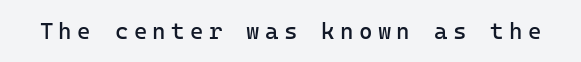
Q: Is the text bold? A: No.
Q: Is the text italic (slanted)? A: No, it is upright.
Q: Is the text underlined? A: No.
Q: Is the spacing between letters normal or unusually wide? A: Unusually wide.
